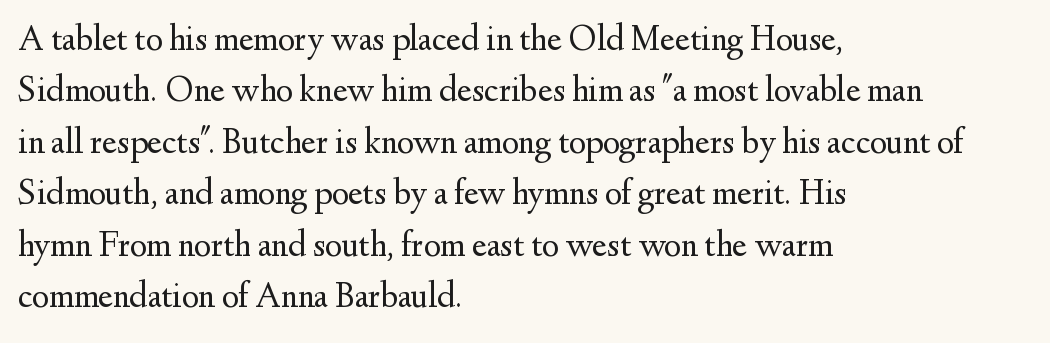
{"serif": "yes", "italic": "no", "bold": "no", "weight": "regular", "width": "normal", "stroke_contrast": "medium", "x_height": "small", "monospaced": "no", "underline": "no", "align": "left", "line_spacing": "normal", "line_spacing_ratio": 1.43, "letter_spacing": "normal", "letter_spacing_em": 0.0, "glyph_px": 36}
